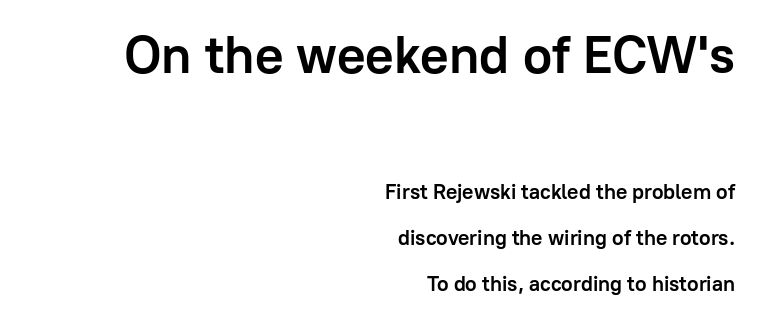
Check under the words: just untouched page. You could fit nearly another row in the gap between these rows. Looks like regular typesetting: each glyph gets only the width it needs. The first block has been scaled up relative to the second. Caption: standard tracking, unaltered.
